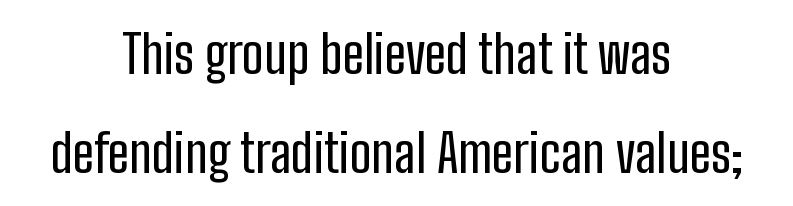
Q: Is the text italic (slanted)? A: No, it is upright.
Q: Is the typeface a serif or a sans-serif typeface? A: Sans-serif.
Q: Is the text underlined? A: No.
Q: How is the paragraph aligned? A: Centered.
Q: Is the spacing between letters normal or unusually wide? A: Normal.
Q: Width (condensed, normal, or wide)? A: Condensed.
Q: Stroke contrast? A: Low.
Q: x-height? A: Medium.
Q: Monospaced? A: No.
